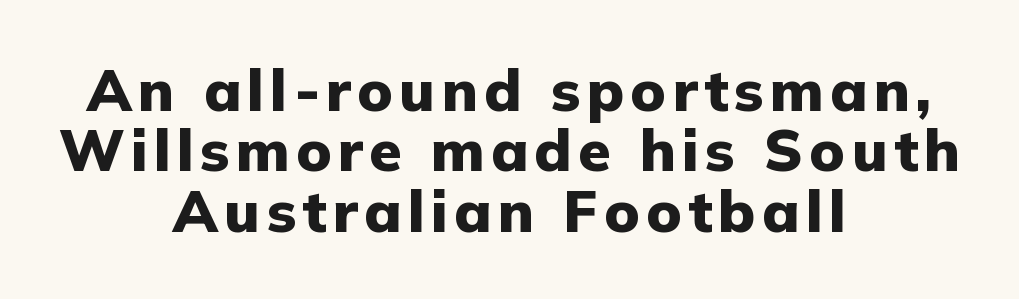
The image shows 58 px heavy sans-serif type, upright; set centered, tight line spacing (1.04x), not underlined; low stroke contrast and a medium x-height.
